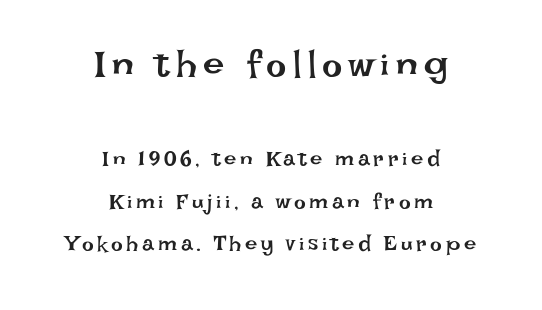
Q: Is the text bold? A: No.
Q: Is the text italic (slanted)? A: No, it is upright.
Q: Is the text underlined? A: No.
Q: How is the paragraph aligned? A: Centered.
Q: Is the spacing between lines tight, normal or loose? A: Loose.
Q: Which block of text is set in a larger size, the first (top) or the second (bottom)? A: The first (top) one.
Q: Width (condensed, normal, or wide)? A: Normal.
Q: Stroke contrast? A: Low.
Q: x-height? A: Large.
Q: Monospaced? A: No.
